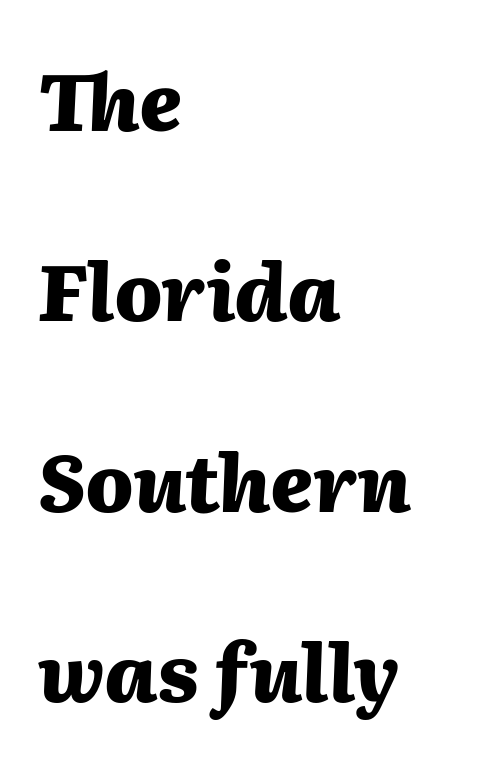
Q: Is the text bold? A: Yes.
Q: Is the text italic (slanted)? A: Yes, it leans right by about 2 degrees.
Q: Is the text underlined? A: No.
Q: How is the paragraph aligned? A: Left-aligned.
Q: Is the spacing between letters normal or unusually wide? A: Normal.
Q: Is the spacing between lines tight, normal or loose? A: Loose.
Q: Width (condensed, normal, or wide)? A: Normal.
Q: Stroke contrast? A: Medium.
Q: x-height? A: Medium.
Q: Monospaced? A: No.
